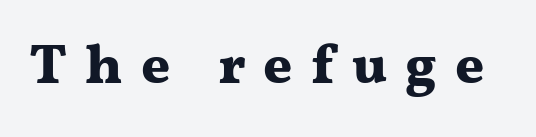
Q: Is the text bold? A: Yes.
Q: Is the text italic (slanted)? A: No, it is upright.
Q: Is the typeface a serif or a sans-serif typeface? A: Serif.
Q: Is the text underlined? A: No.
Q: Is the spacing between letters normal or unusually wide? A: Unusually wide.
Q: Width (condensed, normal, or wide)? A: Wide.
Q: Stroke contrast? A: Medium.
Q: x-height? A: Medium.
Q: Monospaced? A: No.
